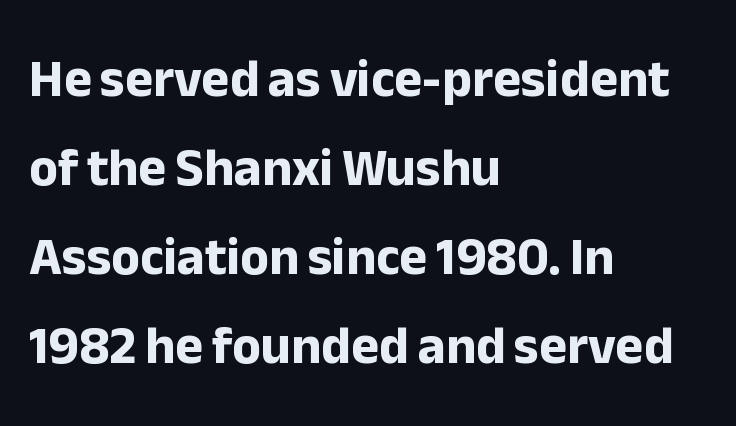
Q: Is the text bold? A: Yes.
Q: Is the text italic (slanted)? A: No, it is upright.
Q: Is the typeface a serif or a sans-serif typeface? A: Sans-serif.
Q: Is the text underlined? A: No.
Q: How is the paragraph aligned? A: Left-aligned.
Q: Is the spacing between letters normal or unusually wide? A: Normal.
Q: Is the spacing between lines tight, normal or loose? A: Normal.
Q: Width (condensed, normal, or wide)? A: Normal.
Q: Stroke contrast? A: Low.
Q: x-height? A: Medium.
Q: Monospaced? A: No.
